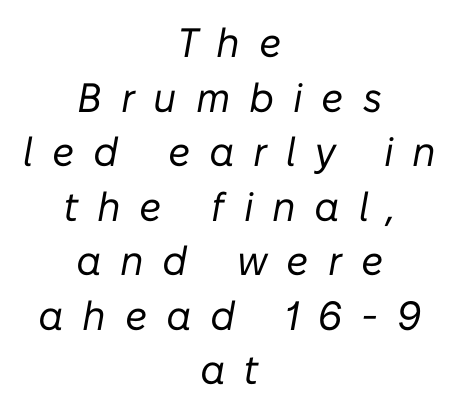
Q: Is the text bold? A: No.
Q: Is the text italic (slanted)? A: Yes, it leans right by about 10 degrees.
Q: Is the text underlined? A: No.
Q: How is the paragraph aligned? A: Centered.
Q: Is the spacing between letters normal or unusually wide? A: Unusually wide.
Q: Is the spacing between lines tight, normal or loose? A: Normal.
Q: Width (condensed, normal, or wide)? A: Normal.
Q: Stroke contrast? A: Low.
Q: x-height? A: Medium.
Q: Monospaced? A: No.
